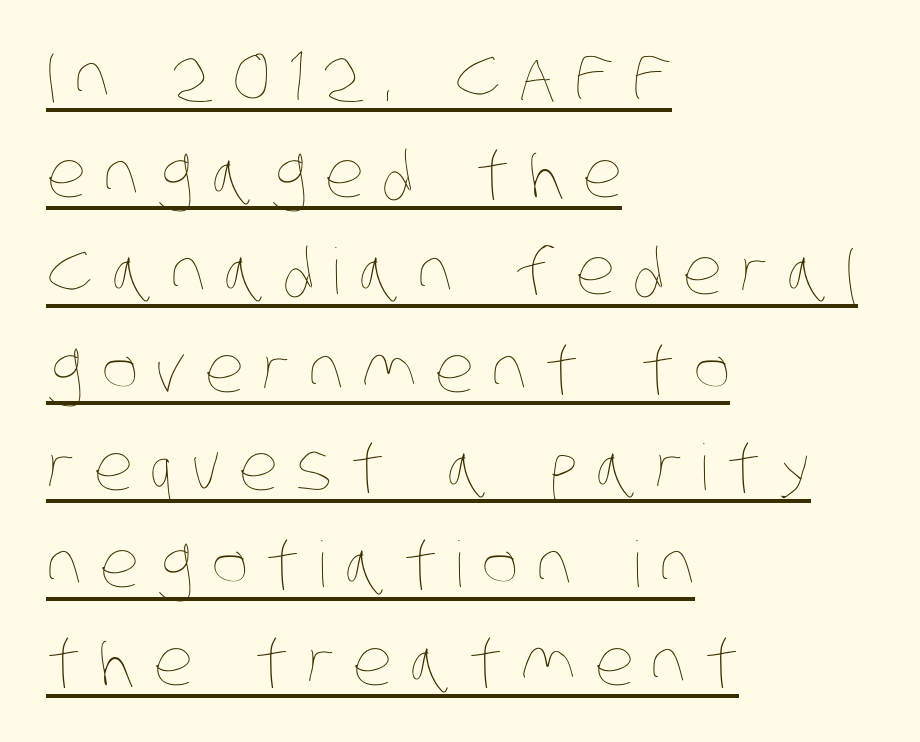
Q: Is the text bold? A: No.
Q: Is the text underlined? A: Yes.
Q: How is the paragraph aligned? A: Left-aligned.
Q: Is the spacing between letters normal or unusually wide? A: Unusually wide.
Q: Is the spacing between lines tight, normal or loose? A: Normal.
Q: Width (condensed, normal, or wide)? A: Condensed.
Q: Stroke contrast? A: Low.
Q: x-height? A: Large.
Q: Monospaced? A: No.
